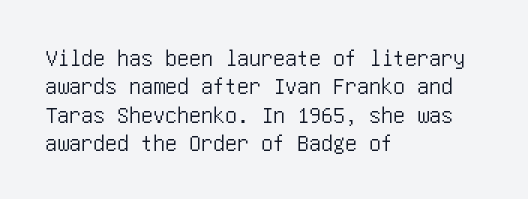
{"italic": "no", "underline": "no", "align": "left", "line_spacing_ratio": 1.18, "letter_spacing": "normal", "letter_spacing_em": 0.0, "glyph_px": 24}
